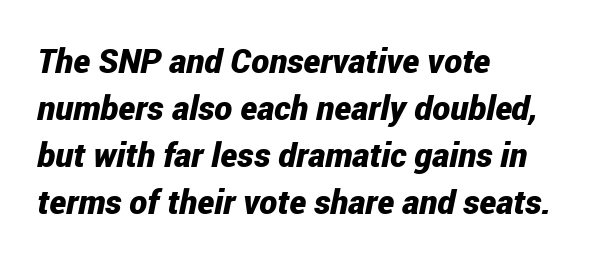
The image shows 34 px bold, condensed type, italic (leaning right); set left-aligned, normal line spacing (1.38x), normal letter spacing, not underlined; low stroke contrast and a medium x-height.
